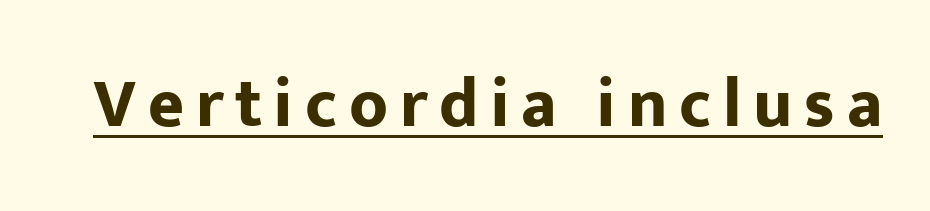
Q: Is the text bold? A: Yes.
Q: Is the text italic (slanted)? A: No, it is upright.
Q: Is the typeface a serif or a sans-serif typeface? A: Sans-serif.
Q: Is the text underlined? A: Yes.
Q: Width (condensed, normal, or wide)? A: Normal.
Q: Stroke contrast? A: Low.
Q: x-height? A: Medium.
Q: Monospaced? A: No.
